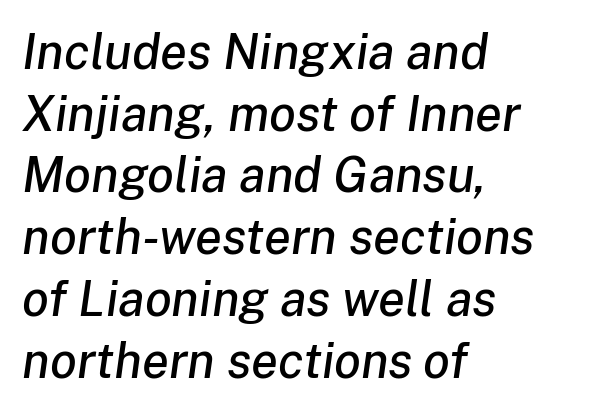
The image shows 49 px text type, italic (leaning right); set left-aligned, normal line spacing (1.26x), normal letter spacing, not underlined; low stroke contrast and a medium x-height.
